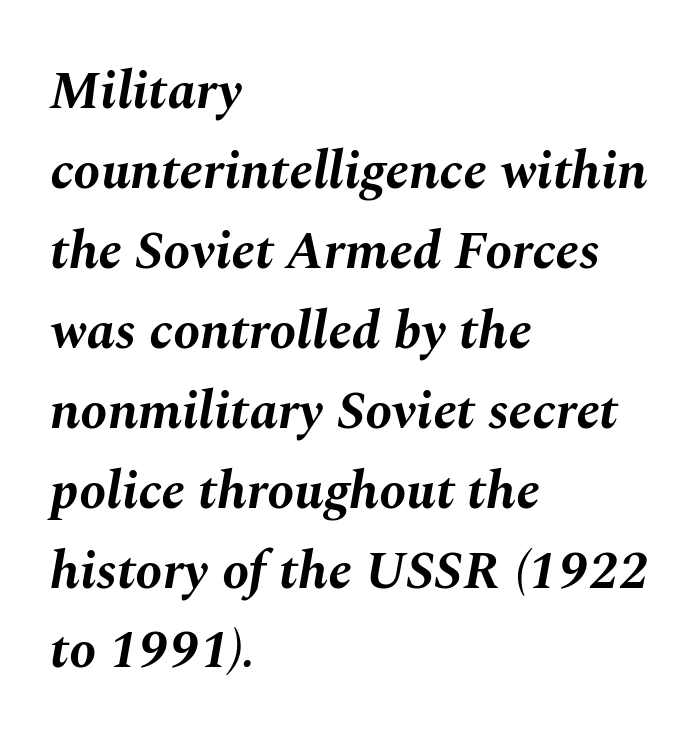
Q: Is the text bold? A: Yes.
Q: Is the text italic (slanted)? A: Yes, it leans right by about 10 degrees.
Q: Is the text underlined? A: No.
Q: How is the paragraph aligned? A: Left-aligned.
Q: Is the spacing between letters normal or unusually wide? A: Normal.
Q: Is the spacing between lines tight, normal or loose? A: Normal.
Q: Width (condensed, normal, or wide)? A: Normal.
Q: Stroke contrast? A: Medium.
Q: x-height? A: Medium.
Q: Monospaced? A: No.
